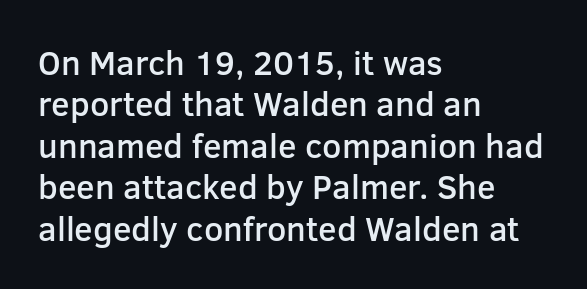
{"serif": "no", "italic": "no", "bold": "semi", "weight": "semibold", "width": "normal", "stroke_contrast": "low", "x_height": "medium", "monospaced": "no", "underline": "no", "align": "left", "line_spacing_ratio": 1.22, "letter_spacing": "normal", "letter_spacing_em": 0.0, "glyph_px": 34}
